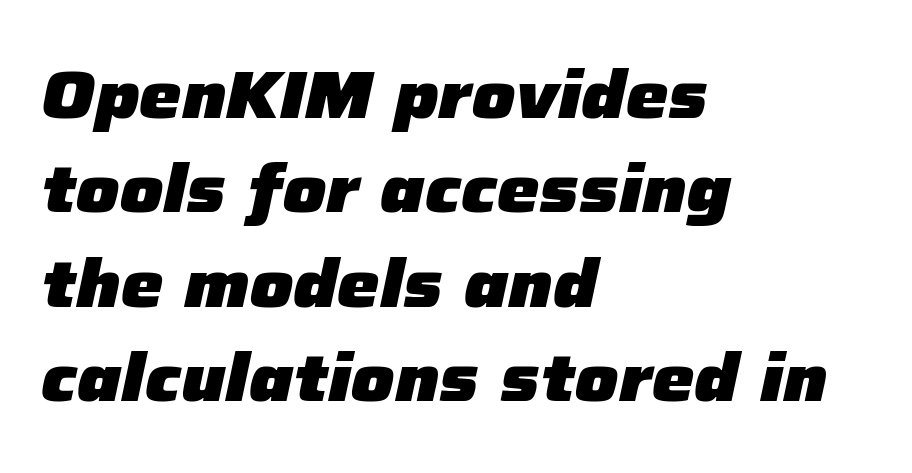
Q: Is the text bold? A: Yes.
Q: Is the text italic (slanted)? A: Yes, it leans right by about 12 degrees.
Q: Is the text underlined? A: No.
Q: How is the paragraph aligned? A: Left-aligned.
Q: Is the spacing between letters normal or unusually wide? A: Normal.
Q: Is the spacing between lines tight, normal or loose? A: Normal.
Q: Width (condensed, normal, or wide)? A: Normal.
Q: Stroke contrast? A: Low.
Q: x-height? A: Medium.
Q: Monospaced? A: No.
